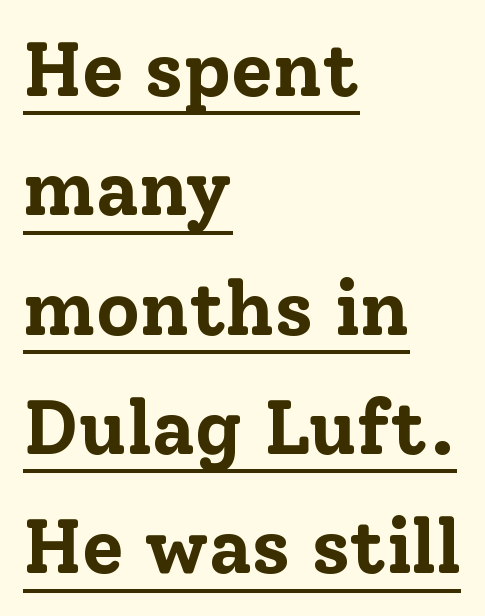
{"serif": "yes", "italic": "no", "bold": "yes", "weight": "bold", "width": "normal", "stroke_contrast": "low", "x_height": "medium", "monospaced": "no", "underline": "yes", "align": "left", "line_spacing": "normal", "line_spacing_ratio": 1.57, "letter_spacing": "normal", "letter_spacing_em": 0.0, "glyph_px": 76}
